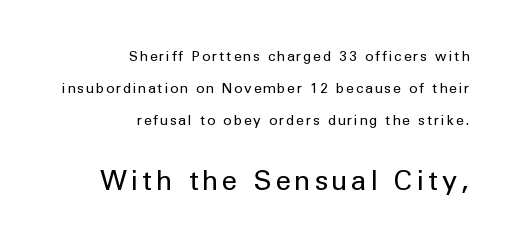
Airy leading. The face used here is a sans, in the tradition of grotesques and geometrics. A light-to-regular cut is what we see here. Larger block? The one below; the one above is distinctly smaller. Note the varied advance widths — an 'i' is clearly narrower than an 'm'. Where is the straight margin? On the right.
